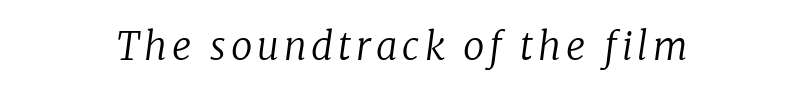
{"serif": "yes", "italic": "yes", "lean": "right", "slant_degrees": 8, "bold": "no", "weight": "regular", "width": "normal", "stroke_contrast": "low", "x_height": "medium", "monospaced": "no", "underline": "no", "glyph_px": 38}
